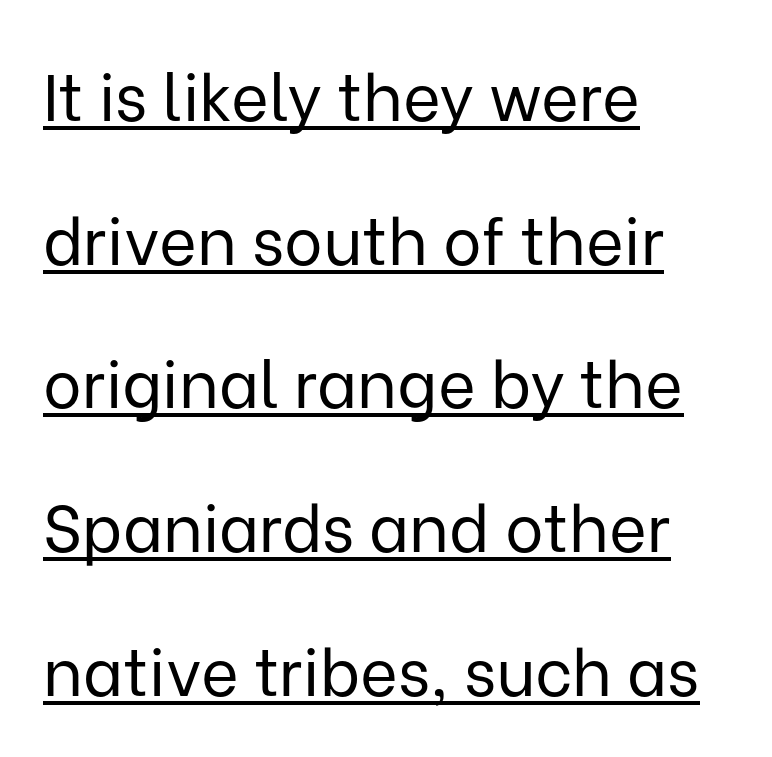
Q: Is the text bold? A: No.
Q: Is the text italic (slanted)? A: No, it is upright.
Q: Is the typeface a serif or a sans-serif typeface? A: Sans-serif.
Q: Is the text underlined? A: Yes.
Q: How is the paragraph aligned? A: Left-aligned.
Q: Is the spacing between letters normal or unusually wide? A: Normal.
Q: Is the spacing between lines tight, normal or loose? A: Loose.
Q: Width (condensed, normal, or wide)? A: Normal.
Q: Stroke contrast? A: Low.
Q: x-height? A: Medium.
Q: Monospaced? A: No.
